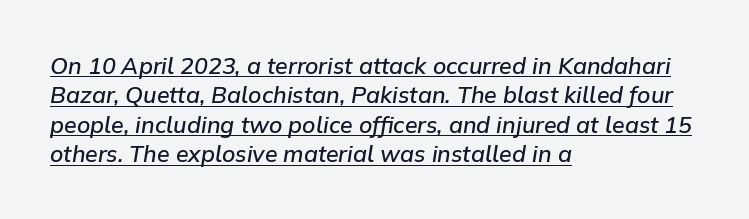
The lettering is marked with a stroke running underneath it. Line starts are locked; line ends wander. This is oblique type, the kind used for emphasis or titles. The typesetting leans somewhat heavy: a semibold.
